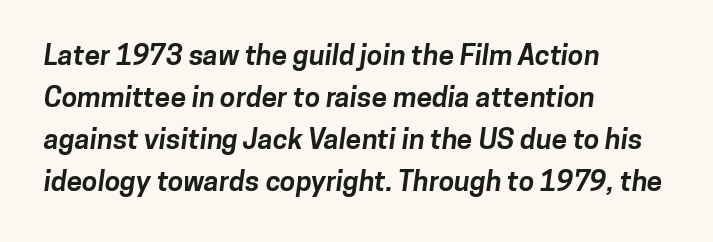
The image shows 28 px bold sans-serif type; set left-aligned, normal line spacing (1.5x), normal letter spacing, not underlined; low stroke contrast and a medium x-height.
